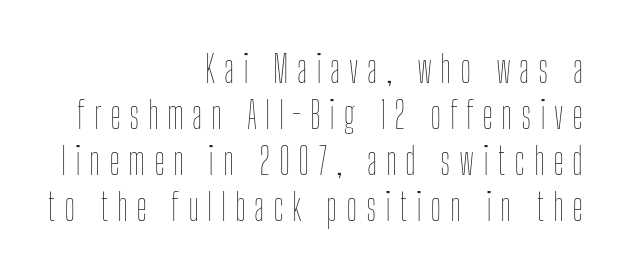
Substantial extra tracking has been applied to these lines. Proportional: the letters do not fall into vertical columns. Unbolded letterforms with no extra heft. Any mark beneath the type? The region is blank. If you drew a ruler down the right edge, every line would touch it. Style check: upright.
